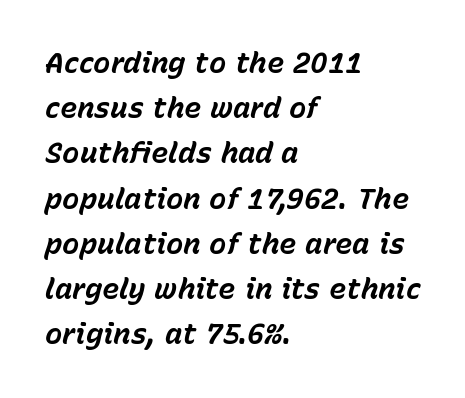
The image shows 29 px bold type, italic (leaning right); set left-aligned, normal line spacing (1.56x), normal letter spacing, not underlined; low stroke contrast and a medium x-height.
